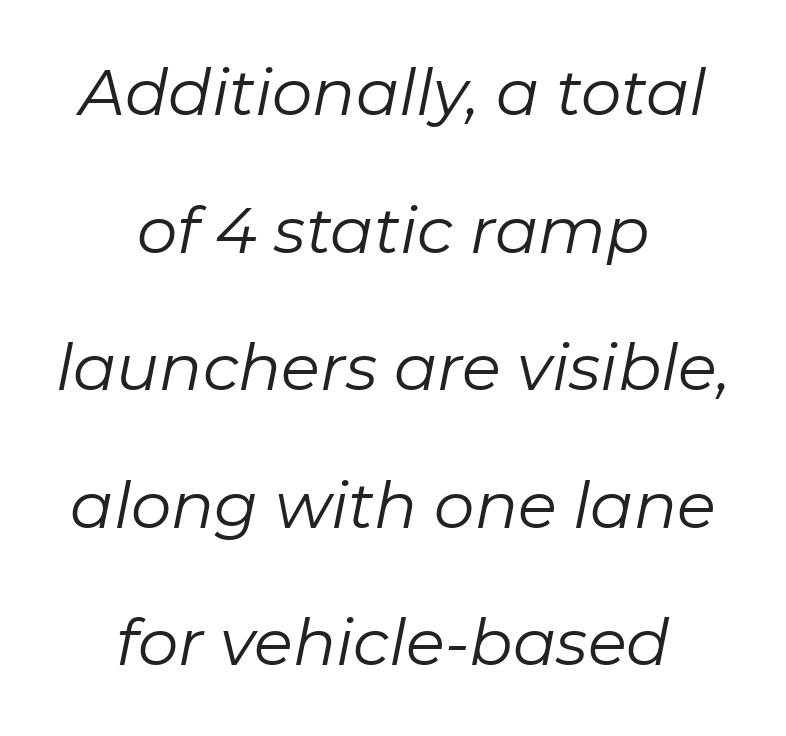
The baseline area is clear. A typesetter would mark this as italic. Is the letter spacing exaggerated? No — it looks like the ordinary default. A student would call this center alignment; a typographer would say set centered. The weight would be labelled regular, book, light, or lighter still.
